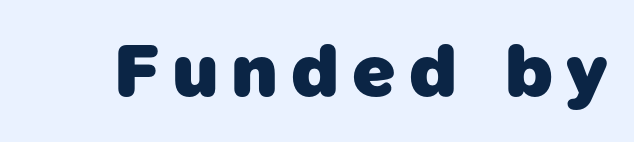
The image shows 76 px heavy sans-serif type; set not underlined; low stroke contrast and a medium x-height.
